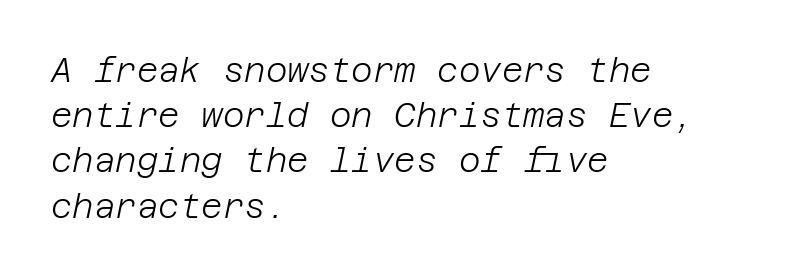
Bare-footed words on every line. The text carries the slant typical of an italic or oblique font. Letter spacing: default. The lines in this sample share a left origin and differ only in where they stop.
